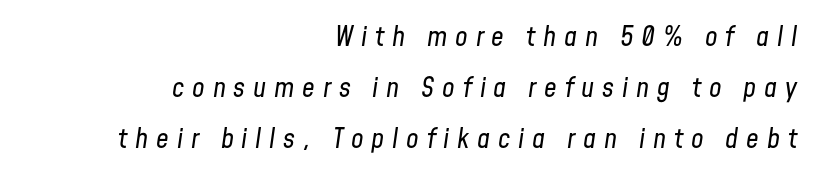
{"italic": "yes", "lean": "right", "slant_degrees": 8, "bold": "no", "weight": "regular", "width": "condensed", "stroke_contrast": "low", "x_height": "medium", "monospaced": "no", "underline": "no", "align": "right", "line_spacing_ratio": 1.82, "letter_spacing": "wide", "letter_spacing_em": 0.28, "glyph_px": 28}
